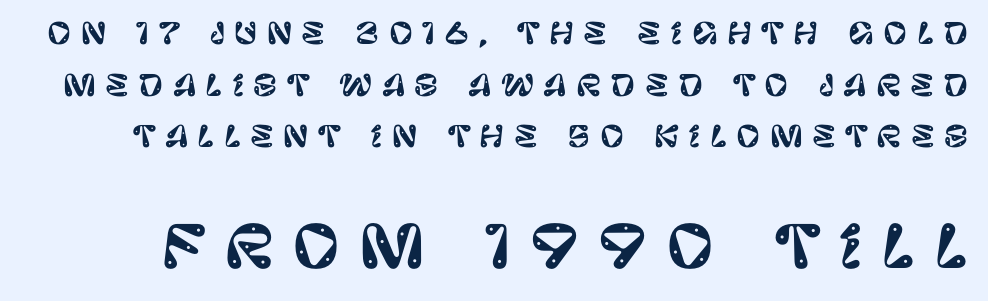
The letters advance in unequal steps, a hallmark of proportional type. A sans-serif font was chosen for this passage. Is the letter spacing exaggerated? Yes — the characters are pushed far apart. No word sits above an underline.
